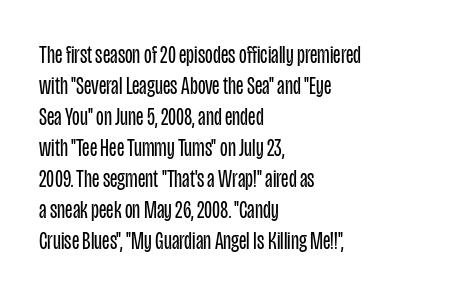
Q: Is the text bold? A: No.
Q: Is the text italic (slanted)? A: No, it is upright.
Q: Is the text underlined? A: No.
Q: How is the paragraph aligned? A: Left-aligned.
Q: Is the spacing between letters normal or unusually wide? A: Normal.
